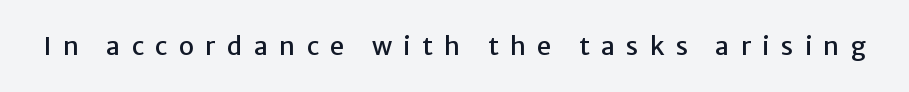
Q: Is the text italic (slanted)? A: No, it is upright.
Q: Is the text underlined? A: No.
Q: Is the spacing between letters normal or unusually wide? A: Unusually wide.
